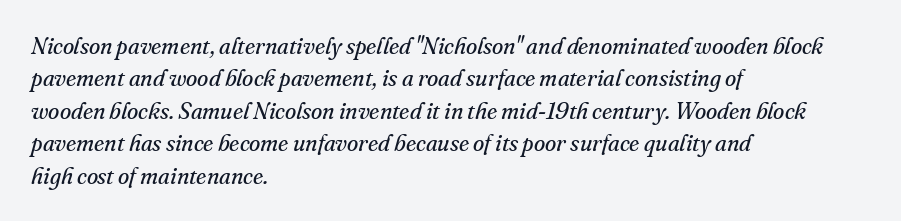
The strokes are not fattened; the text isn't bold. The vertical gap from one line to the next is medium. Yep, that's italic — everything's leaning. Characters follow at the spacing the type designer built in.
